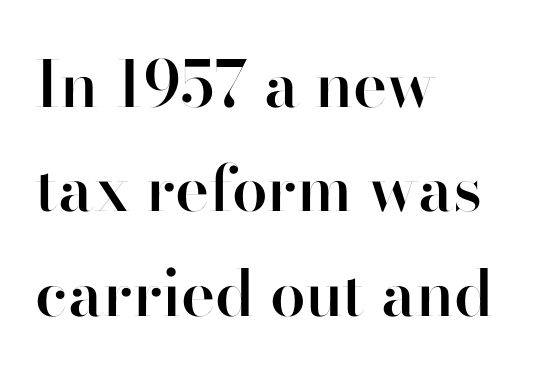
Q: Is the text bold? A: Semi-bold.
Q: Is the text italic (slanted)? A: No, it is upright.
Q: Is the typeface a serif or a sans-serif typeface? A: Sans-serif.
Q: Is the text underlined? A: No.
Q: How is the paragraph aligned? A: Left-aligned.
Q: Is the spacing between letters normal or unusually wide? A: Normal.
Q: Is the spacing between lines tight, normal or loose? A: Normal.
Q: Width (condensed, normal, or wide)? A: Normal.
Q: Stroke contrast? A: High.
Q: x-height? A: Small.
Q: Monospaced? A: No.
